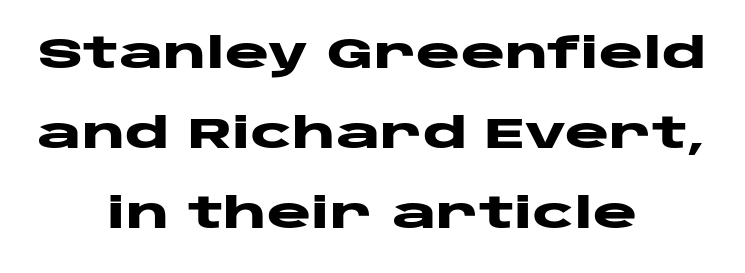
{"serif": "no", "italic": "no", "bold": "yes", "weight": "heavy", "width": "wide", "stroke_contrast": "low", "x_height": "large", "monospaced": "no", "underline": "no", "align": "center", "line_spacing": "loose", "line_spacing_ratio": 1.9, "letter_spacing": "normal", "letter_spacing_em": 0.0, "glyph_px": 42}
